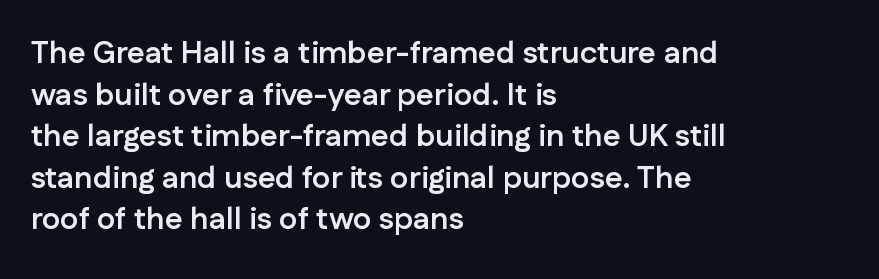
Q: Is the text bold? A: Yes.
Q: Is the text italic (slanted)? A: No, it is upright.
Q: Is the typeface a serif or a sans-serif typeface? A: Sans-serif.
Q: Is the text underlined? A: No.
Q: How is the paragraph aligned? A: Left-aligned.
Q: Is the spacing between letters normal or unusually wide? A: Normal.
Q: Is the spacing between lines tight, normal or loose? A: Normal.
Q: Width (condensed, normal, or wide)? A: Normal.
Q: Stroke contrast? A: Low.
Q: x-height? A: Medium.
Q: Monospaced? A: No.
